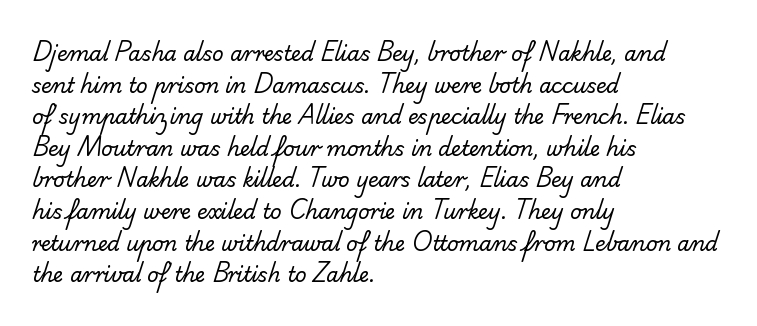
A quiet, ordinary-to-light weight characterises the typeface. Horizontal bands of white between lines are of average thickness. There is no visible air inserted between adjacent glyphs. The lines are quadded left. The baseline area is clear.
